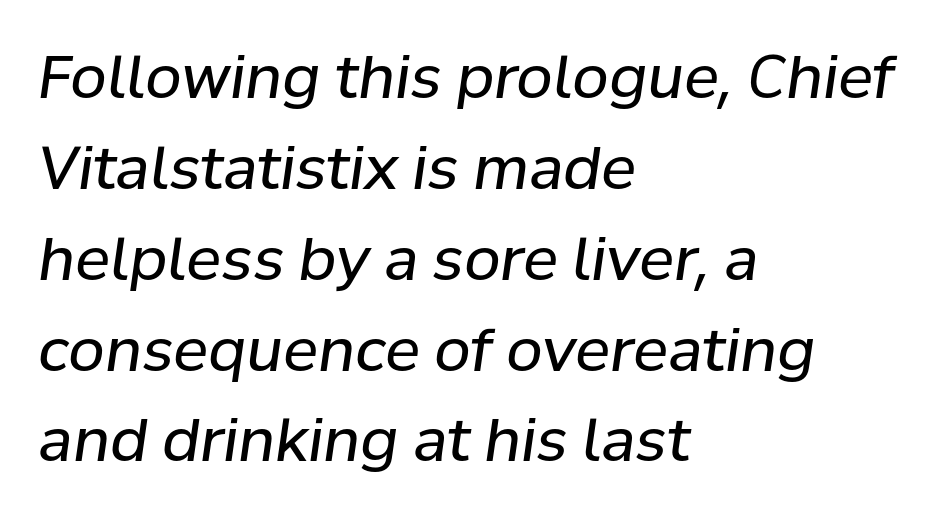
The image shows 59 px regular-weight type, italic (leaning right); set left-aligned, normal line spacing (1.54x), normal letter spacing, not underlined; low stroke contrast and a medium x-height.
